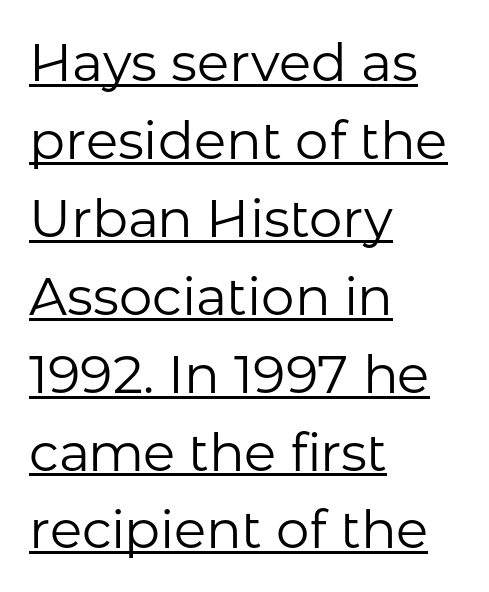
The image shows 53 px regular-weight sans-serif type, upright; set left-aligned, normal line spacing (1.47x), normal letter spacing, underlined; low stroke contrast and a medium x-height.
